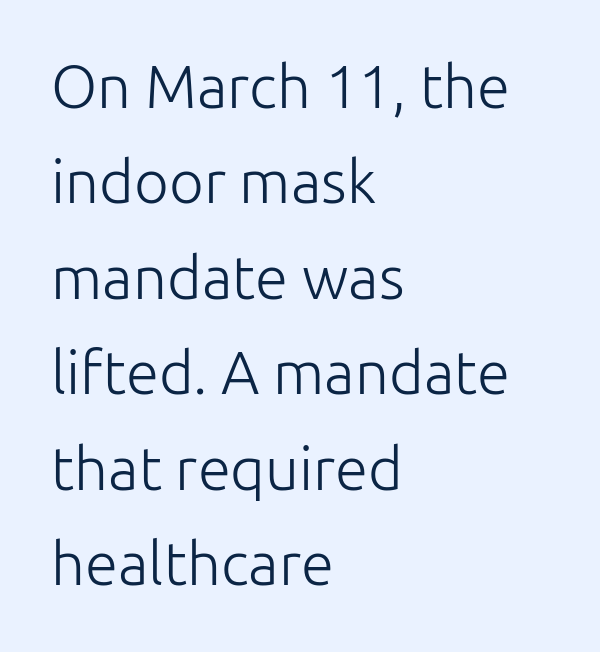
{"serif": "no", "italic": "no", "bold": "no", "weight": "light", "width": "normal", "stroke_contrast": "low", "x_height": "medium", "monospaced": "no", "underline": "no", "align": "left", "line_spacing": "normal", "line_spacing_ratio": 1.59, "letter_spacing": "normal", "letter_spacing_em": 0.0, "glyph_px": 60}
